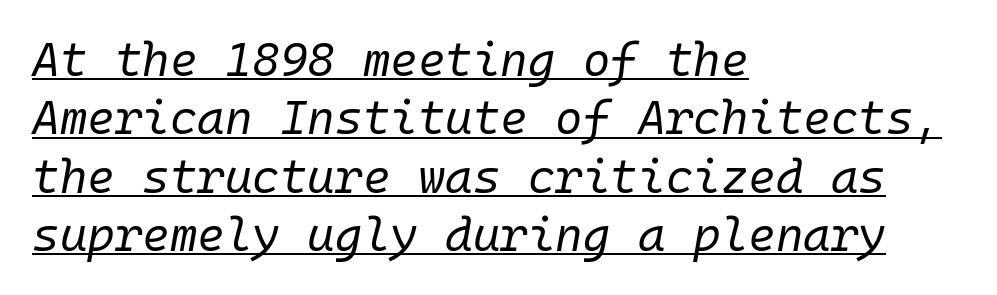
{"italic": "yes", "lean": "right", "slant_degrees": 10, "bold": "no", "weight": "regular", "width": "normal", "stroke_contrast": "low", "x_height": "medium", "monospaced": "yes", "underline": "yes", "align": "left", "line_spacing_ratio": 1.24, "letter_spacing": "normal", "letter_spacing_em": 0.0, "glyph_px": 47}
